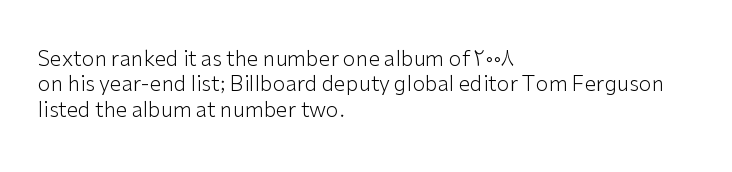
A bare baseline throughout the passage. Line beginnings align vertically; line endings do not. This sample uses plain, unmodified letter spacing. Posture: straight, roman, zero tilt. Is this a heavy cut? Hardly; it is regular or lighter.
